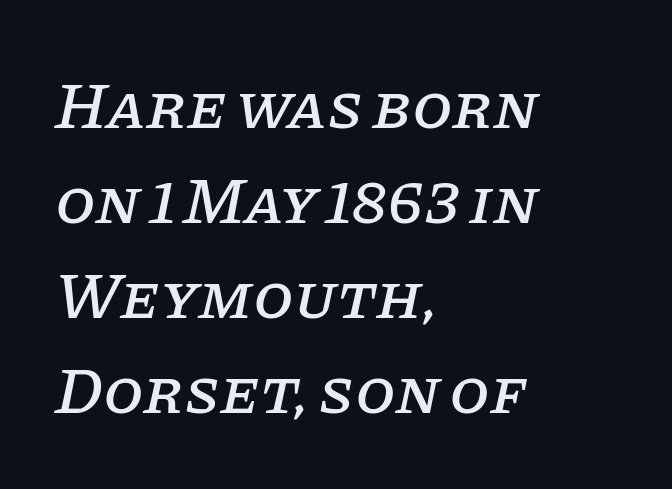
{"serif": "yes", "italic": "yes", "lean": "right", "slant_degrees": 11, "width": "normal", "stroke_contrast": "low", "x_height": "large", "monospaced": "no", "underline": "no", "align": "left", "line_spacing": "normal", "line_spacing_ratio": 1.46, "letter_spacing": "normal", "letter_spacing_em": 0.0, "glyph_px": 65}
